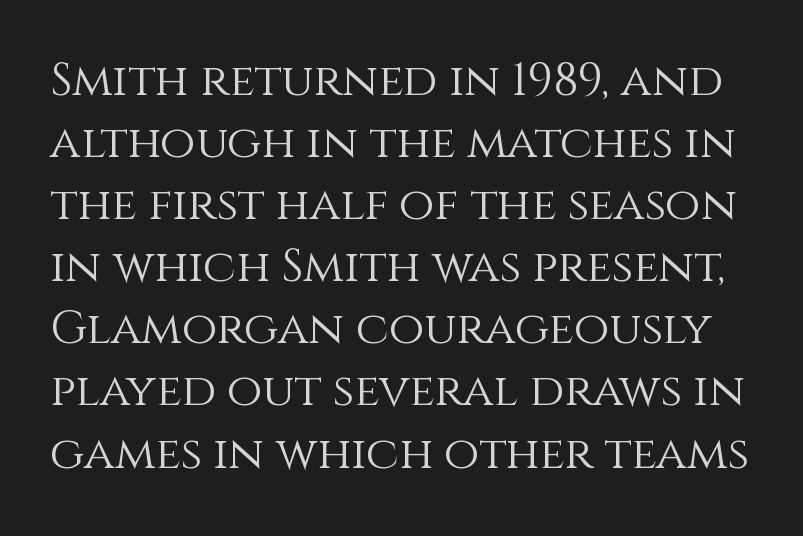
{"italic": "no", "bold": "no", "weight": "light", "width": "normal", "x_height": "large", "monospaced": "no", "underline": "no", "line_spacing": "normal", "line_spacing_ratio": 1.35, "letter_spacing": "normal", "letter_spacing_em": 0.0, "glyph_px": 46}
